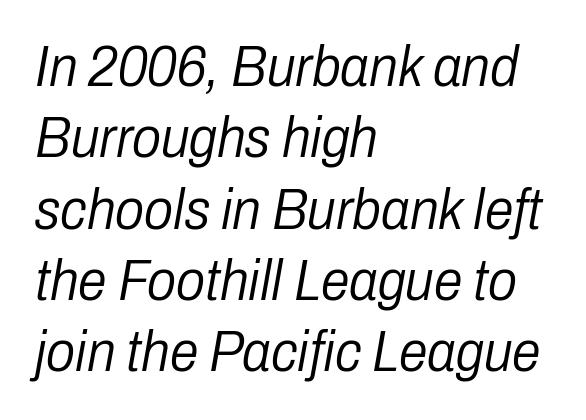
The image shows 58 px light, condensed type, italic (leaning right); set left-aligned, line spacing 1.23x, normal letter spacing, not underlined; low stroke contrast and a medium x-height.
